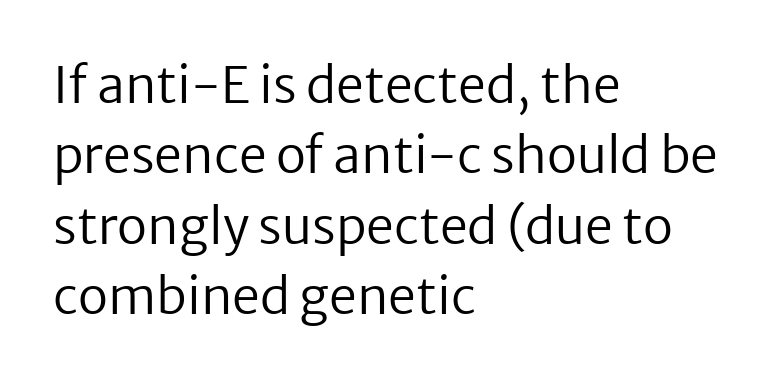
The image shows 50 px regular-weight sans-serif type, upright; set left-aligned, normal line spacing (1.41x), normal letter spacing, not underlined; low stroke contrast and a medium x-height.
